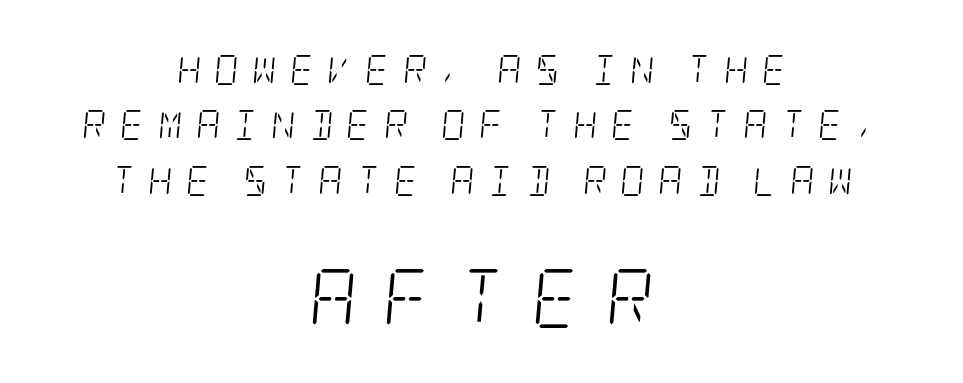
Any mark beneath the type? The region is blank. Serifs: yes, visible at the terminals of the letterforms. The later block is typeset at a bigger size than the earlier block. There is plenty of visible air inserted between adjacent glyphs.
